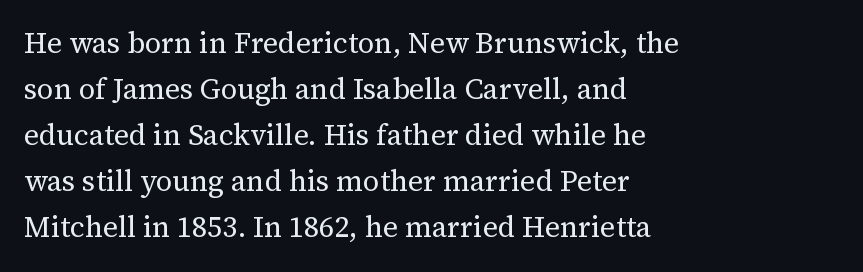
Q: Is the text bold? A: No.
Q: Is the text italic (slanted)? A: No, it is upright.
Q: Is the typeface a serif or a sans-serif typeface? A: Serif.
Q: Is the text underlined? A: No.
Q: How is the paragraph aligned? A: Left-aligned.
Q: Is the spacing between letters normal or unusually wide? A: Normal.
Q: Is the spacing between lines tight, normal or loose? A: Normal.
Q: Width (condensed, normal, or wide)? A: Normal.
Q: Stroke contrast? A: Medium.
Q: x-height? A: Medium.
Q: Monospaced? A: No.
